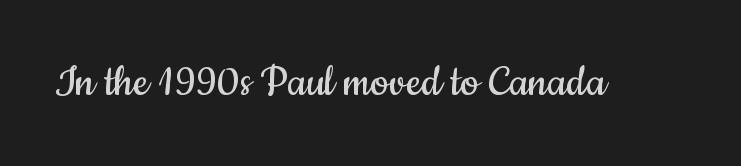
{"serif": "no", "bold": "no", "weight": "regular", "width": "condensed", "stroke_contrast": "low", "x_height": "small", "monospaced": "no", "underline": "no", "letter_spacing": "normal", "letter_spacing_em": 0.0, "glyph_px": 50}
